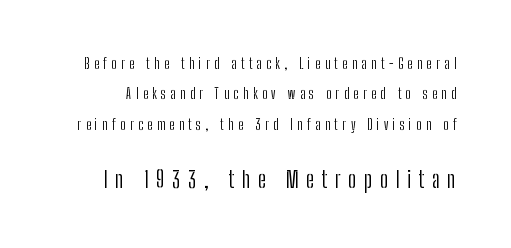
Has an underline been added? It has not. No italicization has been applied; the sample stays upright. Short note: letters widely spaced. Summary of weight: not heavy and not bold.
